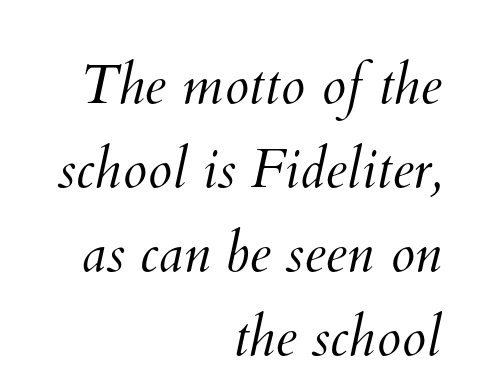
Q: Is the text bold? A: No.
Q: Is the text underlined? A: No.
Q: How is the paragraph aligned? A: Right-aligned.
Q: Is the spacing between letters normal or unusually wide? A: Normal.
Q: Is the spacing between lines tight, normal or loose? A: Normal.
Q: Width (condensed, normal, or wide)? A: Normal.
Q: Stroke contrast? A: Medium.
Q: x-height? A: Small.
Q: Monospaced? A: No.
